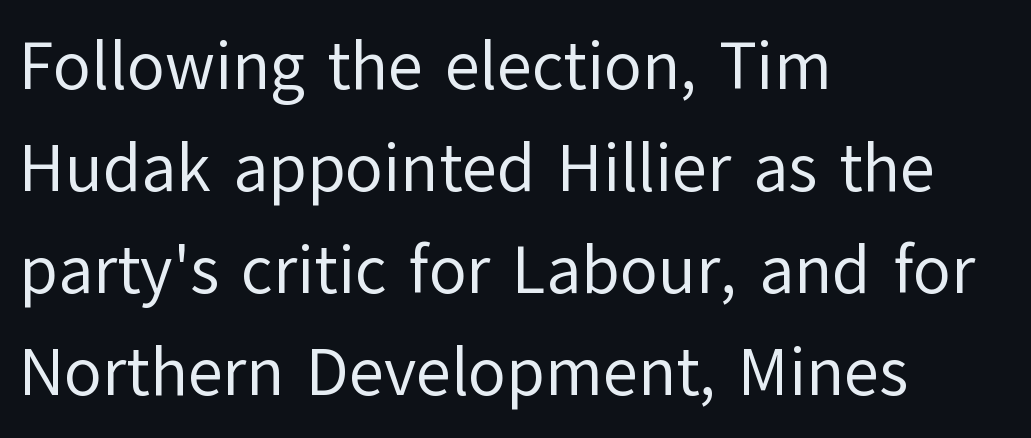
The passage shown has conventional tracking throughout. If you measured baseline to baseline, you'd find a middling distance. The passage is arranged the way most books set body copy — flush left. No heavy texture on the line: the type isn't bold. Tall strokes in this sample are plumb rather than angled. Regarding serifs, this sample does without them.
